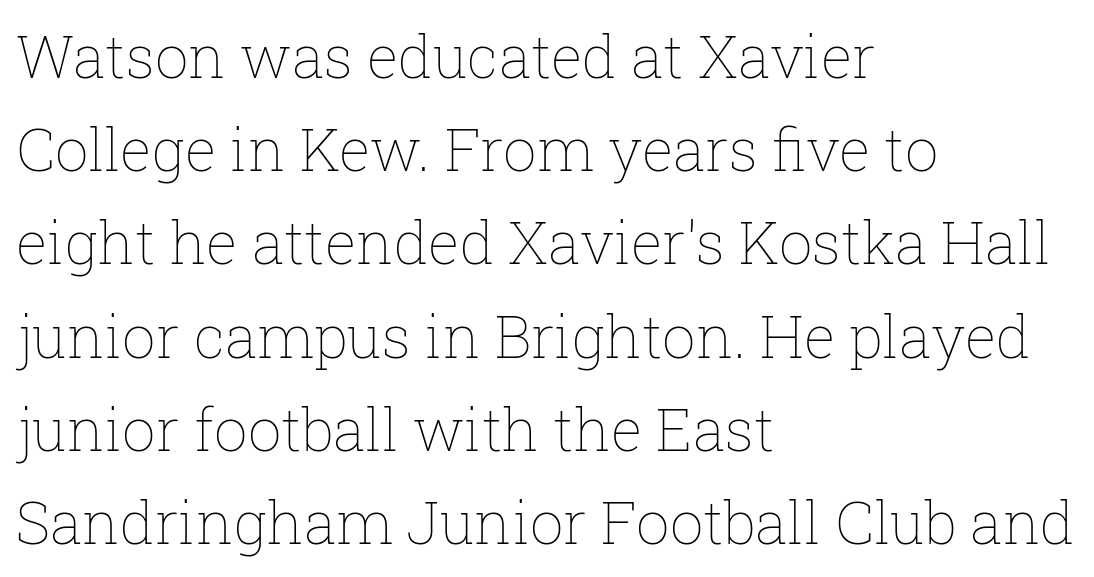
The image shows 59 px thin type, upright; set left-aligned, normal line spacing (1.58x), normal letter spacing, not underlined; low stroke contrast and a medium x-height.
